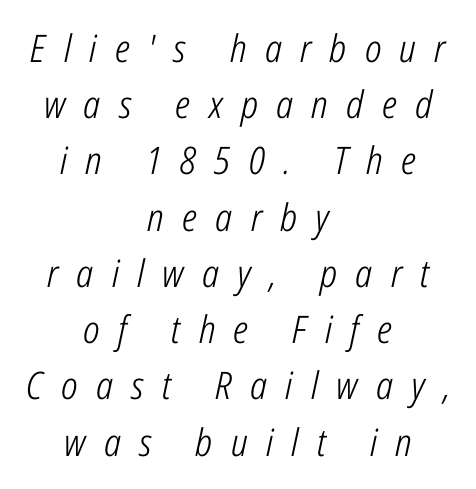
The image shows 38 px light, condensed type, italic (leaning right); set centered, normal line spacing (1.48x), unusually wide letter spacing (+0.48 em), not underlined; low stroke contrast and a medium x-height.
